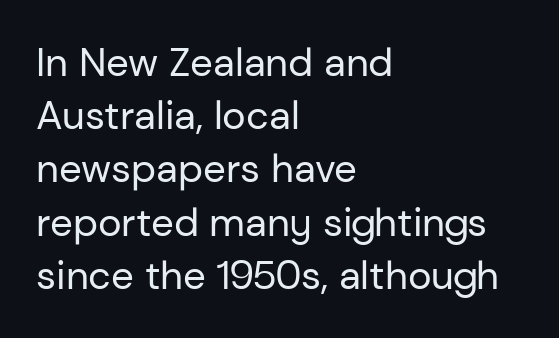
Q: Is the text bold? A: No.
Q: Is the text italic (slanted)? A: No, it is upright.
Q: Is the typeface a serif or a sans-serif typeface? A: Sans-serif.
Q: Is the text underlined? A: No.
Q: How is the paragraph aligned? A: Left-aligned.
Q: Is the spacing between letters normal or unusually wide? A: Normal.
Q: Is the spacing between lines tight, normal or loose? A: Normal.
Q: Width (condensed, normal, or wide)? A: Normal.
Q: Stroke contrast? A: Low.
Q: x-height? A: Medium.
Q: Monospaced? A: No.
